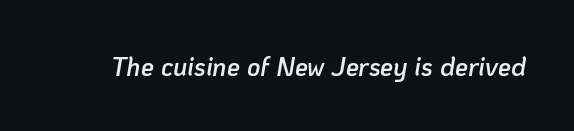
{"italic": "yes", "lean": "right", "slant_degrees": 10, "bold": "semi", "underline": "no", "letter_spacing": "normal", "letter_spacing_em": 0.0, "glyph_px": 26}
